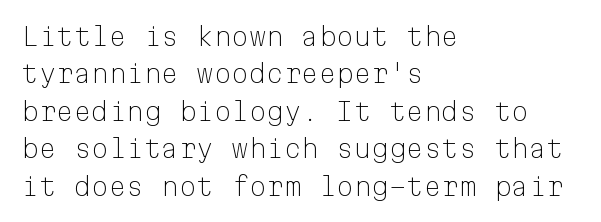
In CSS terms this would be text-align: left. Descenders are the only things crossing below the line. One glance says typical: line gaps are just what's usual. This is the regular roman posture of the typeface.
